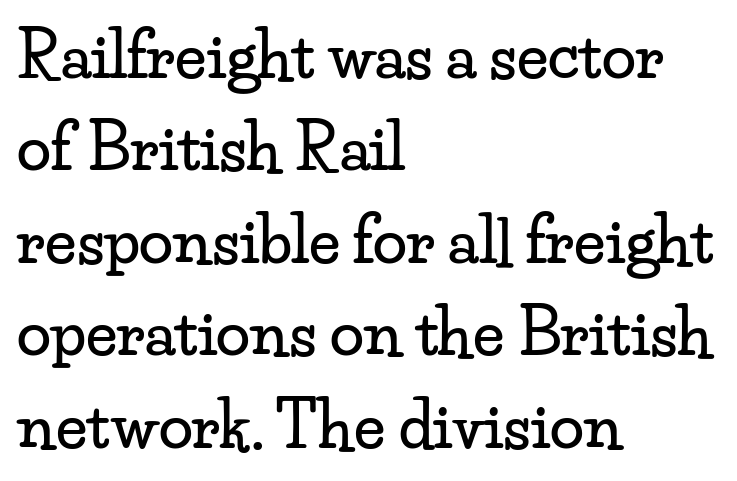
Italic: no, the glyphs are upright roman. Proportional: the letters do not fall into vertical columns. Notice how the passage keeps a crisp vertical edge on the left only. Leading matches the norm, producing a regular column. Has an underline been added? It has not. The tracking reads as untouched default to a designer's eye.
